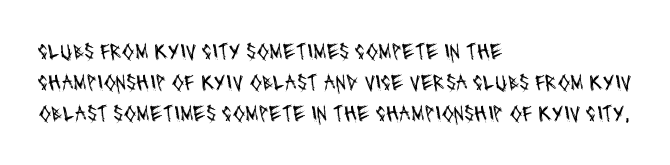
Q: Is the text bold? A: No.
Q: Is the text underlined? A: No.
Q: How is the paragraph aligned? A: Left-aligned.
Q: Is the spacing between letters normal or unusually wide? A: Normal.
Q: Is the spacing between lines tight, normal or loose? A: Normal.
